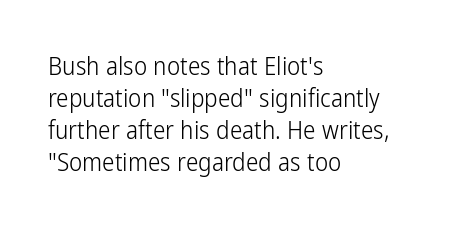
The image shows 25 px text type, upright; set left-aligned, normal line spacing (1.28x), normal letter spacing, not underlined.
